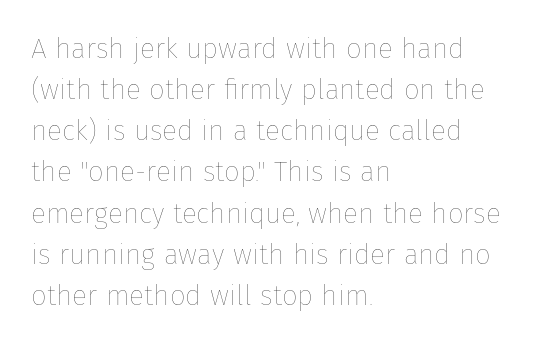
The image shows 28 px thin type, upright; set left-aligned, normal line spacing (1.47x), normal letter spacing, not underlined; low stroke contrast and a medium x-height.
